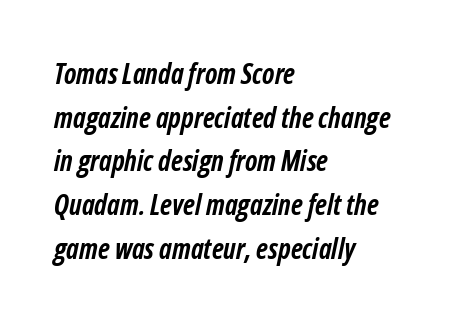
The image shows 28 px semibold, condensed type, italic (leaning right); set left-aligned, normal line spacing (1.56x), normal letter spacing, not underlined; low stroke contrast and a medium x-height.
